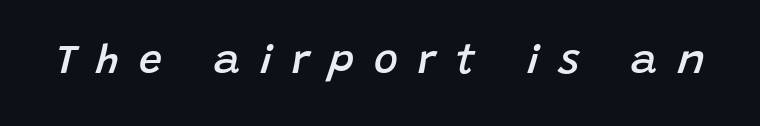
The image shows 41 px semibold type, italic (leaning right); set unusually wide letter spacing (+0.48 em), not underlined; low stroke contrast and a large x-height.
